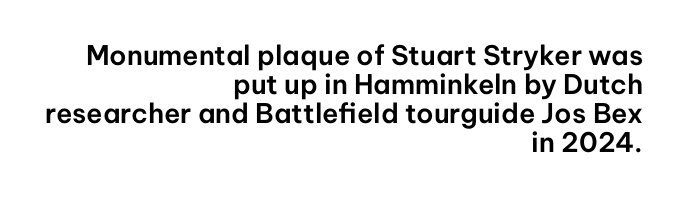
Q: Is the text italic (slanted)? A: No, it is upright.
Q: Is the text underlined? A: No.
Q: How is the paragraph aligned? A: Right-aligned.
Q: Is the spacing between letters normal or unusually wide? A: Normal.
Q: Is the spacing between lines tight, normal or loose? A: Tight.
